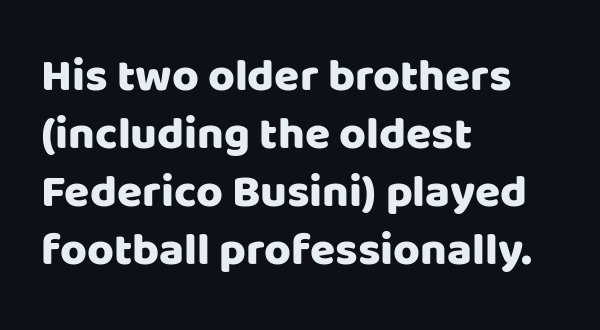
Q: Is the text italic (slanted)? A: No, it is upright.
Q: Is the typeface a serif or a sans-serif typeface? A: Sans-serif.
Q: Is the text underlined? A: No.
Q: How is the paragraph aligned? A: Left-aligned.
Q: Is the spacing between letters normal or unusually wide? A: Normal.
Q: Is the spacing between lines tight, normal or loose? A: Normal.
Q: Width (condensed, normal, or wide)? A: Normal.
Q: Stroke contrast? A: Low.
Q: x-height? A: Large.
Q: Monospaced? A: No.
